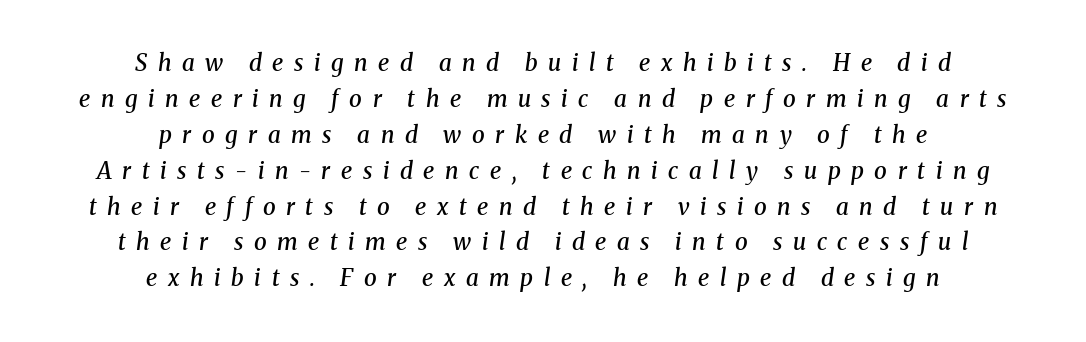
The image shows 23 px text type, italic (leaning right); set centered, normal line spacing (1.56x), unusually wide letter spacing (+0.46 em), not underlined.
